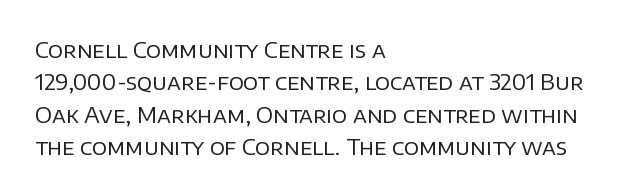
{"italic": "no", "bold": "no", "underline": "no", "align": "left", "line_spacing": "normal", "line_spacing_ratio": 1.47, "letter_spacing": "normal", "letter_spacing_em": 0.0, "glyph_px": 22}
